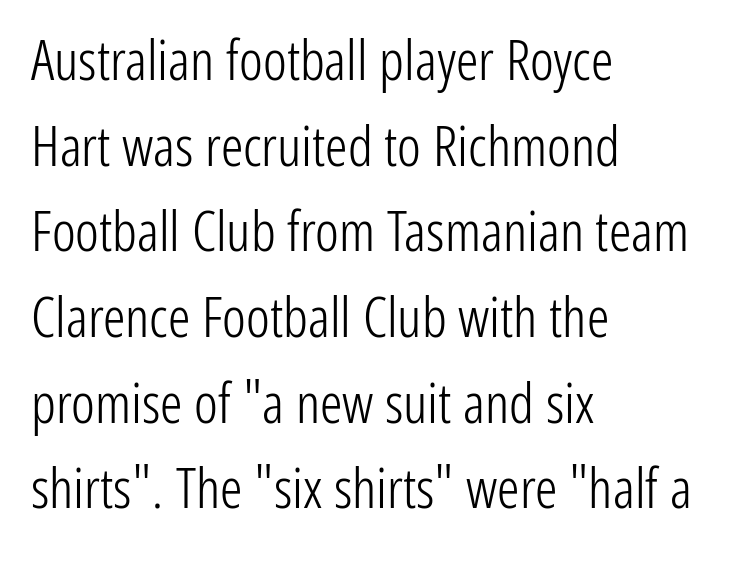
The image shows 56 px light, condensed sans-serif type, upright; set left-aligned, normal line spacing (1.53x), normal letter spacing, not underlined; low stroke contrast and a medium x-height.
